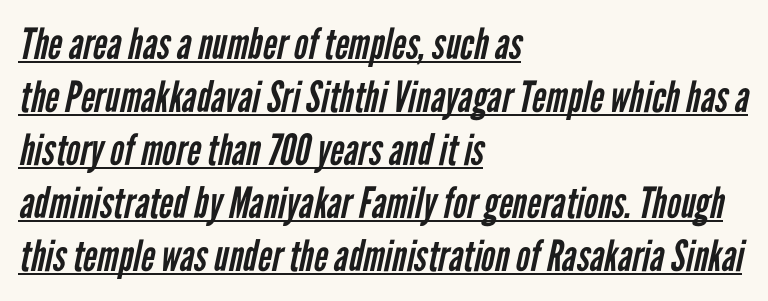
{"serif": "no", "bold": "no", "weight": "regular", "width": "condensed", "stroke_contrast": "low", "x_height": "medium", "monospaced": "no", "underline": "yes", "align": "left", "line_spacing_ratio": 1.23, "letter_spacing": "normal", "letter_spacing_em": 0.0, "glyph_px": 43}
